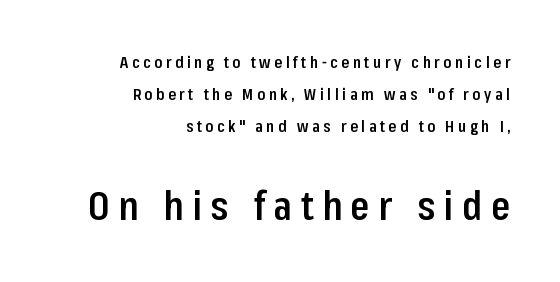
All the whitespace from short lines collects on the left. A typesetter would call this proportional, since set widths differ per character. Has an underline been added? It has not. What weight is shown? A semibold, between regular and bold.
